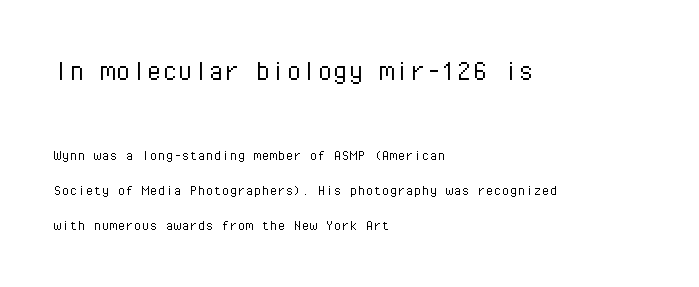
The strokes carry an ordinary text weight at most. You can tell from the bare stems that sans-serif type was used. Each row of text sits above clean, open space. A classic flush-left, rag-right setting is used for this passage. Compare the two chunks: the upper has the greater cap height. The rendering uses a large line-height, opening up the rows.
